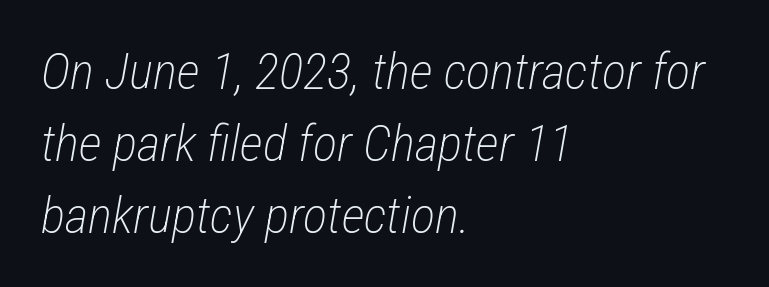
Q: Is the text bold? A: No.
Q: Is the text italic (slanted)? A: Yes, it leans right by about 12 degrees.
Q: Is the text underlined? A: No.
Q: How is the paragraph aligned? A: Left-aligned.
Q: Is the spacing between letters normal or unusually wide? A: Normal.
Q: Is the spacing between lines tight, normal or loose? A: Normal.
Q: Width (condensed, normal, or wide)? A: Condensed.
Q: Stroke contrast? A: Low.
Q: x-height? A: Medium.
Q: Monospaced? A: No.
